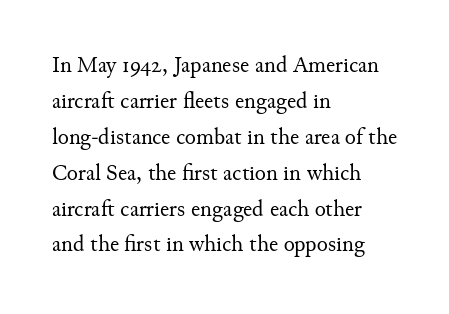
The foot of each line stays bare and open. It's the straight-up-and-down kind of type. The gaps between neighbouring characters are ordinary and unremarkable. A normal amount of white space separates one row of letters from the next. Typeset ragged right — the left edge is the straight one. Is the stroke heavy? The answer is a plain regular-or-lighter.
